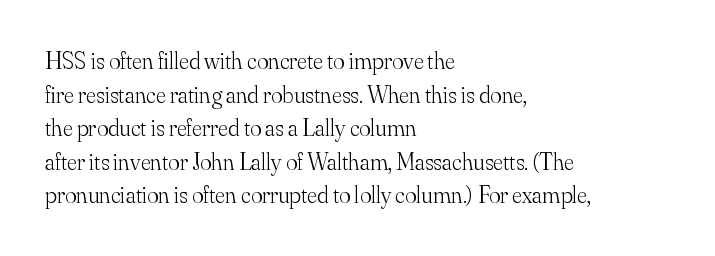
Q: Is the text bold? A: No.
Q: Is the text italic (slanted)? A: No, it is upright.
Q: Is the text underlined? A: No.
Q: How is the paragraph aligned? A: Left-aligned.
Q: Is the spacing between letters normal or unusually wide? A: Normal.
Q: Is the spacing between lines tight, normal or loose? A: Normal.
